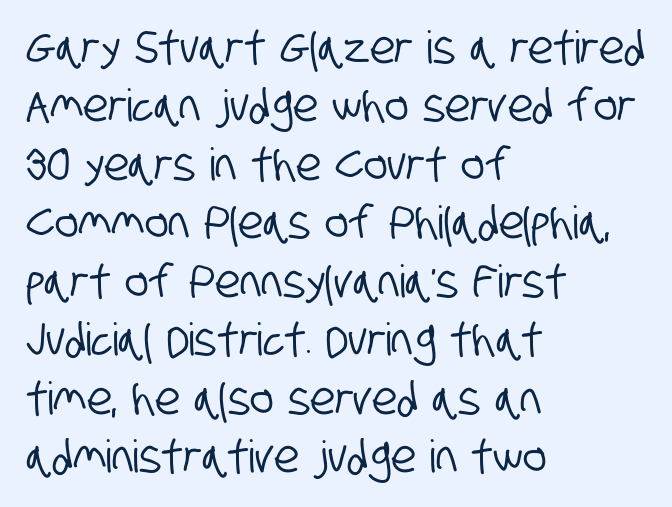
The image shows 45 px condensed sans-serif type; set left-aligned, normal line spacing (1.3x), normal letter spacing, not underlined; low stroke contrast and a large x-height.
